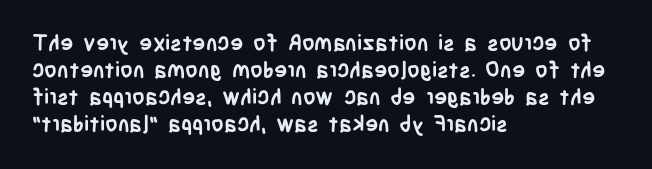
The setting favours the left margin, as ordinary paragraphs usually do. The strip under each line holds only bare page. Every letter is thick-stroked: bold, no question. In terms of posture, this sample is upright. Is the letter spacing exaggerated? No — it looks like the ordinary default.
